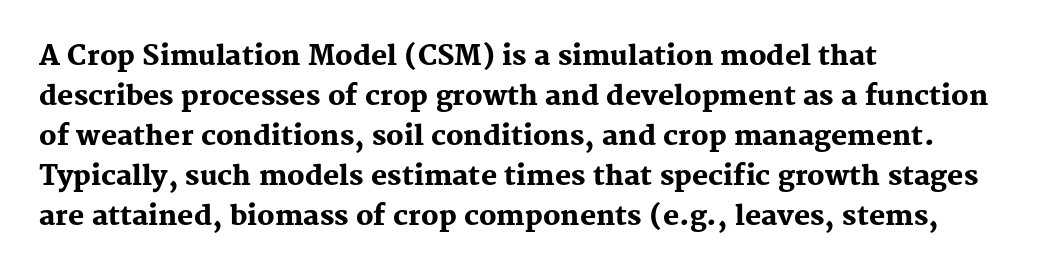
A student would call this left alignment; a typographer would say flush left, rag right. Lines of text with bare space underneath. Does the weight exceed regular? Yes, all the way to bold. Posture: vertical. The rows are spaced the way most documents space them. In terms of letterspacing, this is plain default setting.
